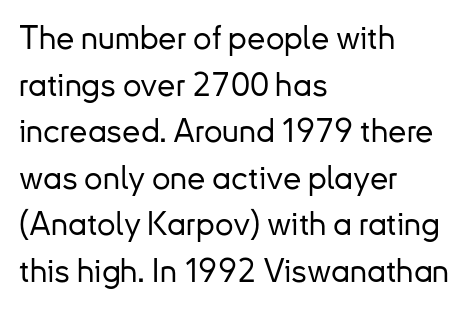
Type style note: lacks serifs. The zone under the glyphs is completely vacant. Notice how the passage keeps a crisp vertical edge on the left only. The line texture is even and compact thanks to regular tracking. Does the lettering tilt? It doesn't — this is upright.
